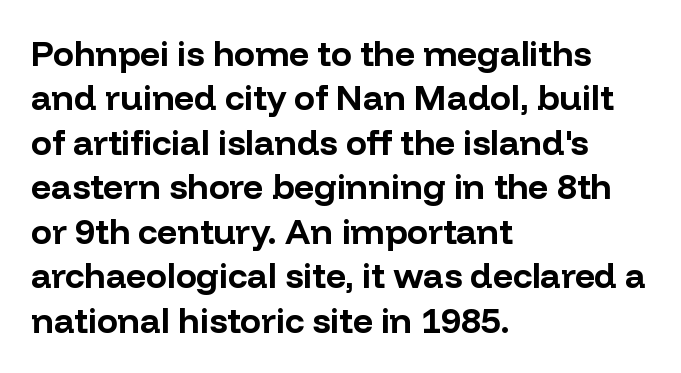
Q: Is the text bold? A: Yes.
Q: Is the text italic (slanted)? A: No, it is upright.
Q: Is the typeface a serif or a sans-serif typeface? A: Sans-serif.
Q: Is the text underlined? A: No.
Q: How is the paragraph aligned? A: Left-aligned.
Q: Is the spacing between letters normal or unusually wide? A: Normal.
Q: Is the spacing between lines tight, normal or loose? A: Normal.
Q: Width (condensed, normal, or wide)? A: Normal.
Q: Stroke contrast? A: Low.
Q: x-height? A: Medium.
Q: Monospaced? A: No.
